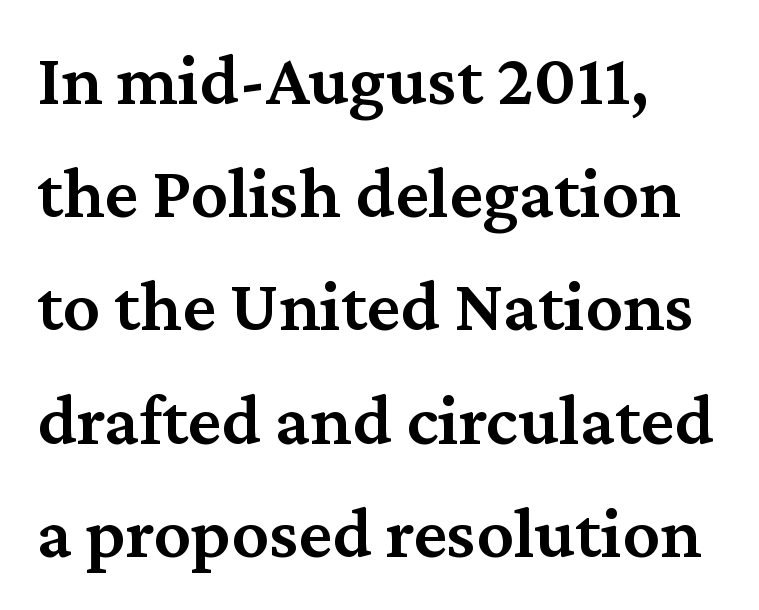
The image shows 74 px semibold serif type, upright; set left-aligned, normal line spacing (1.53x), normal letter spacing, not underlined; medium stroke contrast and a medium x-height.
